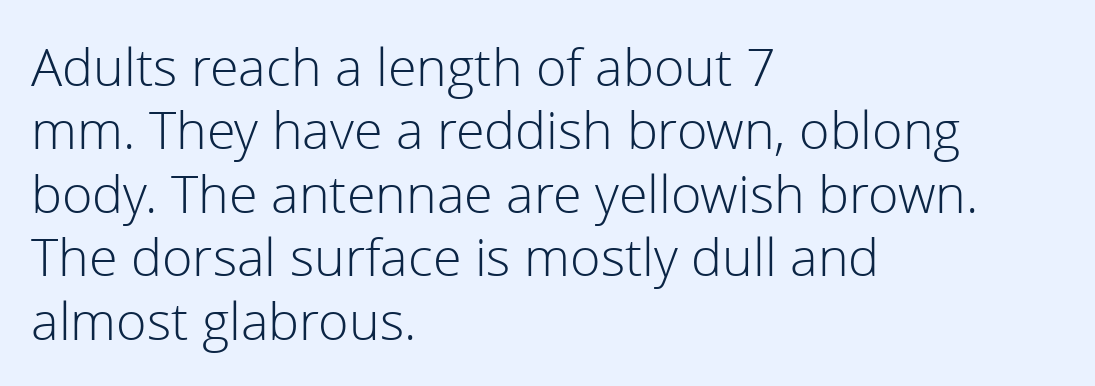
The image shows 52 px light sans-serif type, upright; set left-aligned, line spacing 1.22x, normal letter spacing, not underlined; low stroke contrast and a medium x-height.
